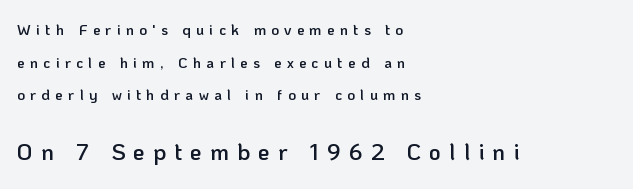
The compositor pushed each line to the left boundary. A semibold gives these letters moderate extra thickness, short of bold. Baseline-to-baseline distance is far greater than the letter height. The tracking jumps out immediately: characters are airy and widely separated. In this sample the second text group is rendered at the bigger scale.
